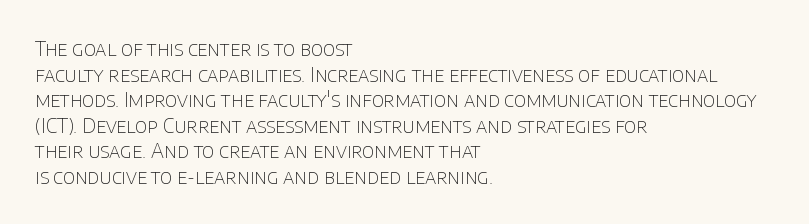
{"italic": "no", "bold": "no", "underline": "no", "align": "left", "line_spacing": "normal", "line_spacing_ratio": 1.28, "letter_spacing": "normal", "letter_spacing_em": 0.0, "glyph_px": 20}
